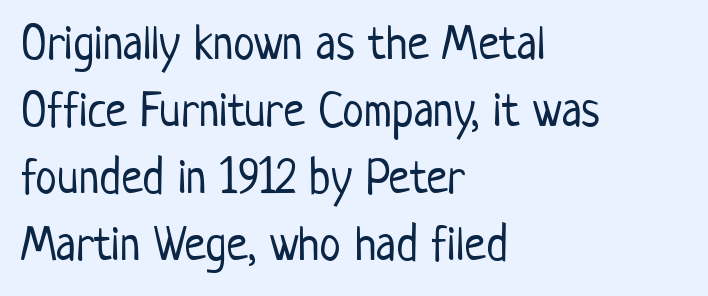
Q: Is the text bold? A: No.
Q: Is the text italic (slanted)? A: No, it is upright.
Q: Is the typeface a serif or a sans-serif typeface? A: Sans-serif.
Q: Is the text underlined? A: No.
Q: How is the paragraph aligned? A: Left-aligned.
Q: Is the spacing between letters normal or unusually wide? A: Normal.
Q: Is the spacing between lines tight, normal or loose? A: Normal.
Q: Width (condensed, normal, or wide)? A: Condensed.
Q: Stroke contrast? A: Low.
Q: x-height? A: Medium.
Q: Monospaced? A: No.
